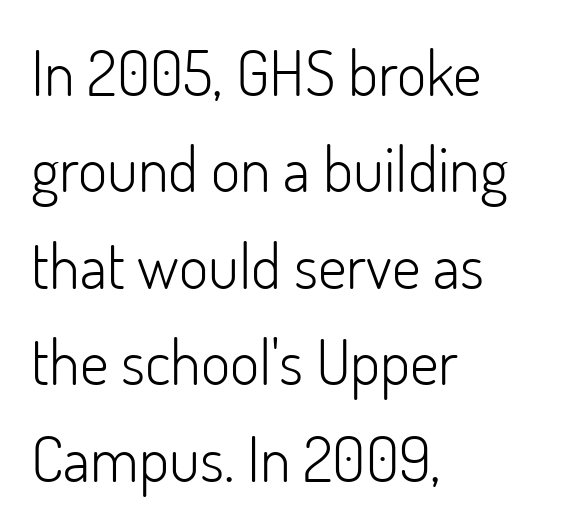
{"serif": "no", "italic": "no", "bold": "no", "weight": "light", "width": "normal", "stroke_contrast": "low", "x_height": "small", "monospaced": "no", "underline": "no", "align": "left", "line_spacing": "normal", "line_spacing_ratio": 1.53, "letter_spacing": "normal", "letter_spacing_em": 0.0, "glyph_px": 63}
